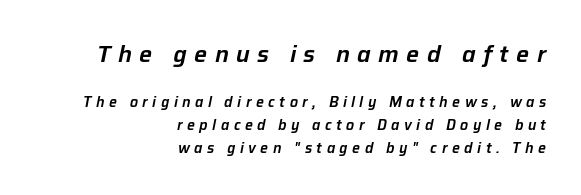
{"italic": "yes", "lean": "right", "slant_degrees": 12, "underline": "no", "align": "right", "line_spacing": "normal", "line_spacing_ratio": 1.63, "letter_spacing": "wide", "letter_spacing_em": 0.32, "larger_block": "first", "size_ratio": 1.64, "glyph_px": 23}
